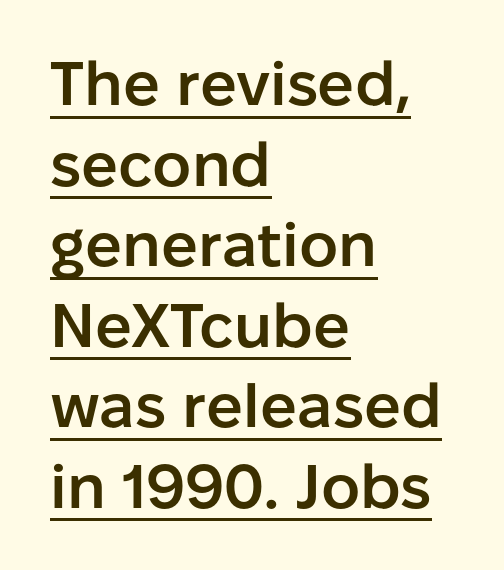
{"serif": "no", "italic": "no", "bold": "semi", "weight": "semibold", "width": "normal", "stroke_contrast": "low", "x_height": "medium", "monospaced": "no", "underline": "yes", "align": "left", "line_spacing": "normal", "line_spacing_ratio": 1.32, "letter_spacing": "normal", "letter_spacing_em": 0.0, "glyph_px": 61}
